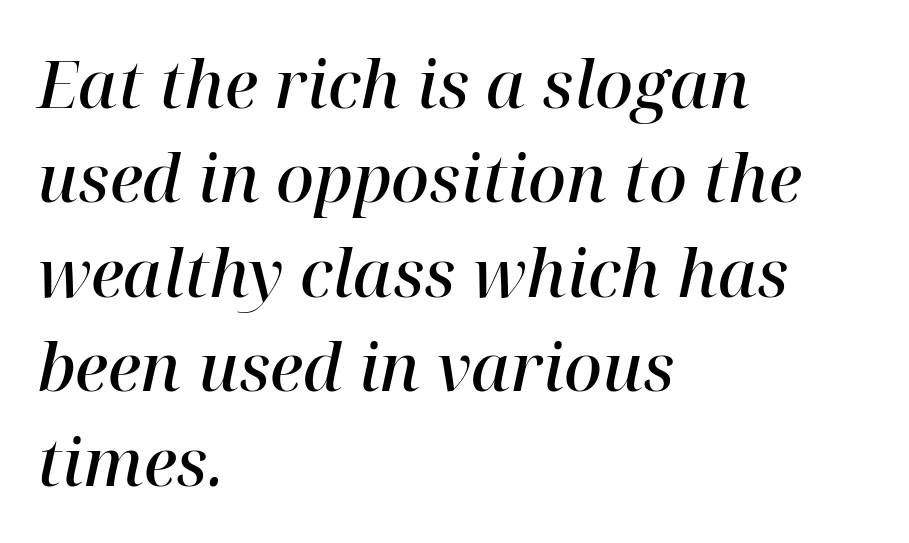
{"serif": "yes", "italic": "yes", "lean": "right", "slant_degrees": 12, "bold": "semi", "weight": "semibold", "width": "normal", "stroke_contrast": "high", "x_height": "medium", "monospaced": "no", "underline": "no", "align": "left", "line_spacing": "normal", "line_spacing_ratio": 1.43, "letter_spacing": "normal", "letter_spacing_em": 0.0, "glyph_px": 66}
